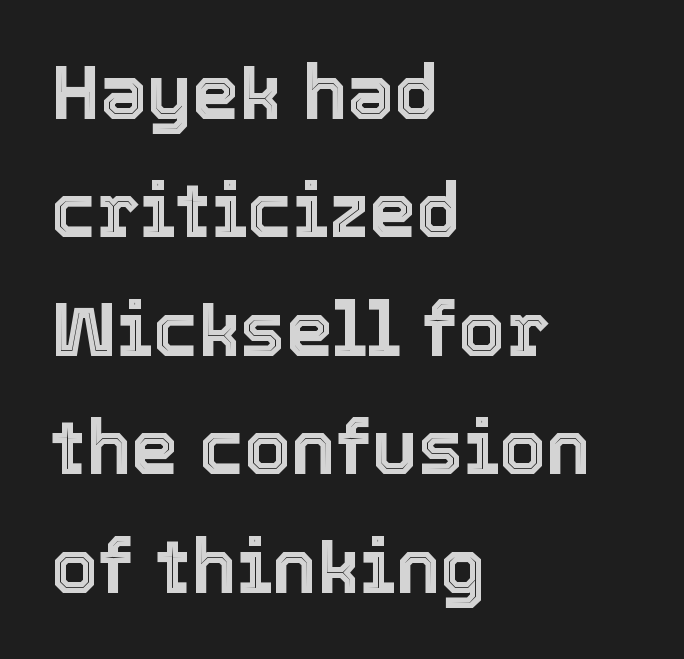
Q: Is the text italic (slanted)? A: No, it is upright.
Q: Is the text underlined? A: No.
Q: How is the paragraph aligned? A: Left-aligned.
Q: Is the spacing between letters normal or unusually wide? A: Normal.
Q: Is the spacing between lines tight, normal or loose? A: Normal.
Q: Width (condensed, normal, or wide)? A: Normal.
Q: x-height? A: Medium.
Q: Monospaced? A: No.
